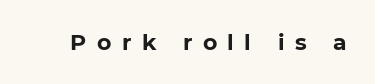
Q: Is the text bold? A: Yes.
Q: Is the text italic (slanted)? A: No, it is upright.
Q: Is the text underlined? A: No.
Q: Is the spacing between letters normal or unusually wide? A: Unusually wide.
